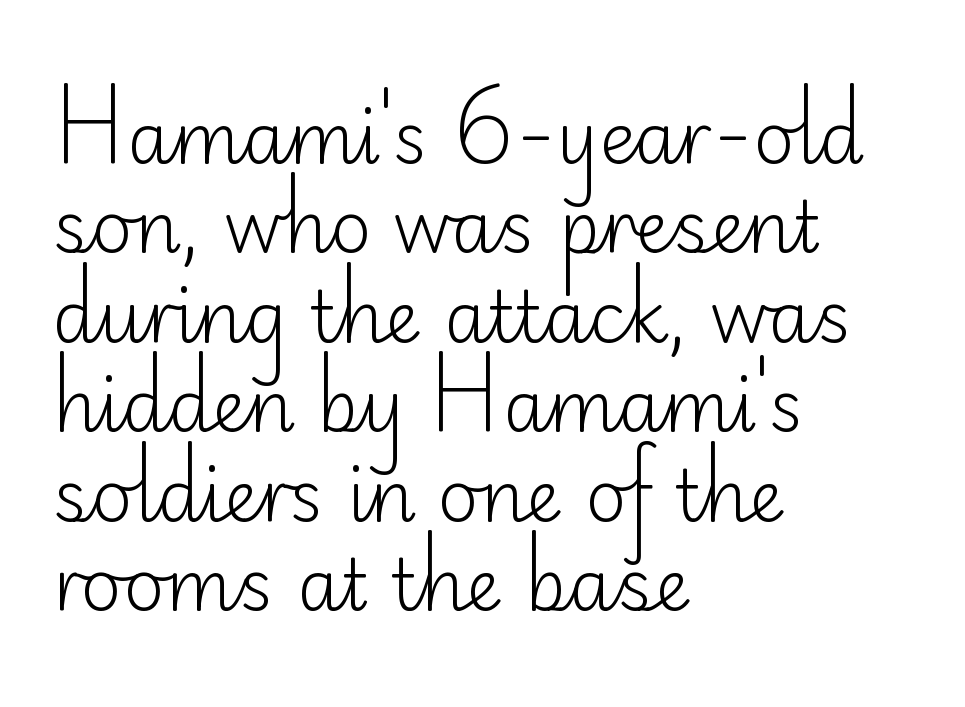
Q: Is the text bold? A: No.
Q: Is the text italic (slanted)? A: No, it is upright.
Q: Is the typeface a serif or a sans-serif typeface? A: Sans-serif.
Q: Is the text underlined? A: No.
Q: How is the paragraph aligned? A: Left-aligned.
Q: Is the spacing between letters normal or unusually wide? A: Normal.
Q: Is the spacing between lines tight, normal or loose? A: Normal.
Q: Width (condensed, normal, or wide)? A: Normal.
Q: Stroke contrast? A: Low.
Q: x-height? A: Small.
Q: Monospaced? A: No.
